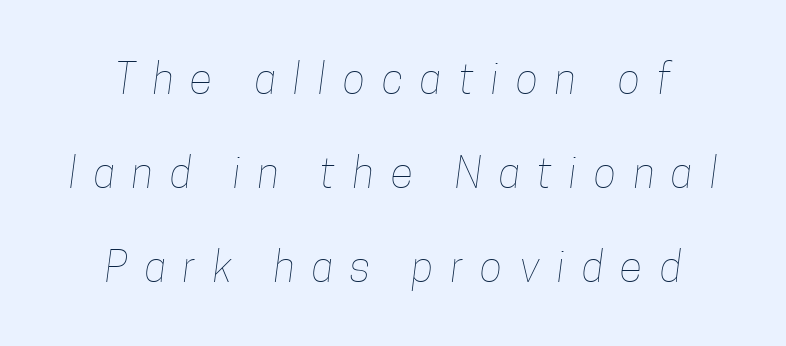
The image shows 42 px thin, condensed type; set centered, loose line spacing (2.24x), unusually wide letter spacing (+0.41 em), not underlined; low stroke contrast and a medium x-height.
